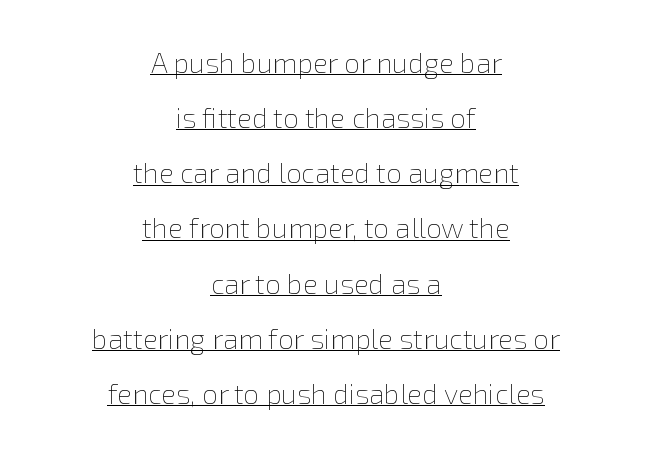
Q: Is the text bold? A: No.
Q: Is the text italic (slanted)? A: No, it is upright.
Q: Is the text underlined? A: Yes.
Q: How is the paragraph aligned? A: Centered.
Q: Is the spacing between letters normal or unusually wide? A: Normal.
Q: Is the spacing between lines tight, normal or loose? A: Loose.
Q: Width (condensed, normal, or wide)? A: Normal.
Q: Stroke contrast? A: Low.
Q: x-height? A: Medium.
Q: Monospaced? A: No.
